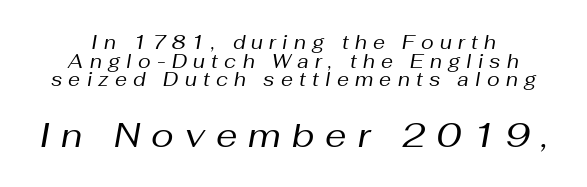
Q: Is the text bold? A: No.
Q: Is the text italic (slanted)? A: Yes, it leans right by about 10 degrees.
Q: Is the text underlined? A: No.
Q: Is the spacing between letters normal or unusually wide? A: Unusually wide.
Q: Is the spacing between lines tight, normal or loose? A: Tight.
Q: Which block of text is set in a larger size, the first (top) or the second (bottom)? A: The second (bottom) one.
Q: Width (condensed, normal, or wide)? A: Normal.
Q: Stroke contrast? A: Medium.
Q: x-height? A: Medium.
Q: Monospaced? A: No.
